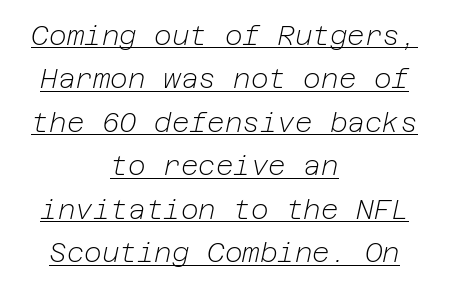
Beneath each row of characters lies a ruled line. The specimen reads as italic at a glance. A typesetter would call this zero additional tracking. The rendering uses a moderate line-height, typical for paragraphs.
